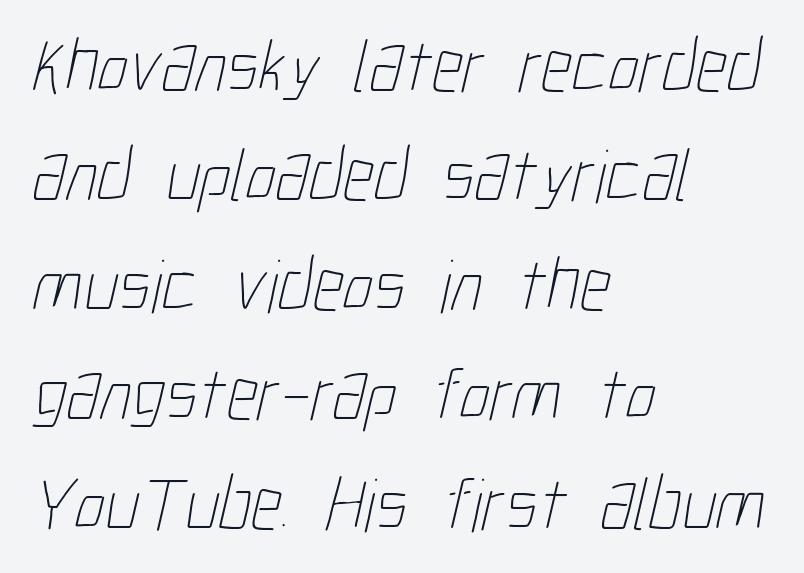
The image shows 76 px thin, condensed type; set left-aligned, normal line spacing (1.44x), normal letter spacing, not underlined; low stroke contrast and a medium x-height.
